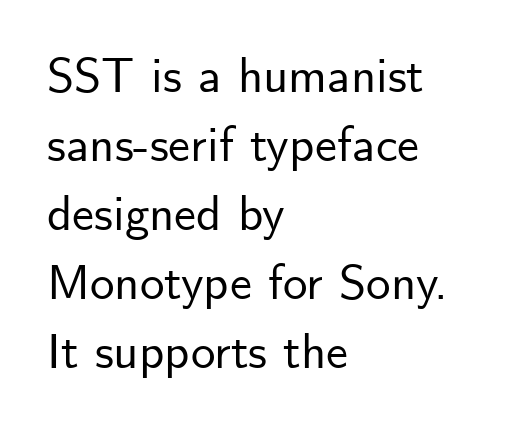
{"serif": "no", "italic": "no", "width": "normal", "stroke_contrast": "low", "x_height": "small", "monospaced": "no", "underline": "no", "align": "left", "line_spacing": "normal", "line_spacing_ratio": 1.41, "letter_spacing": "normal", "letter_spacing_em": 0.0, "glyph_px": 49}
